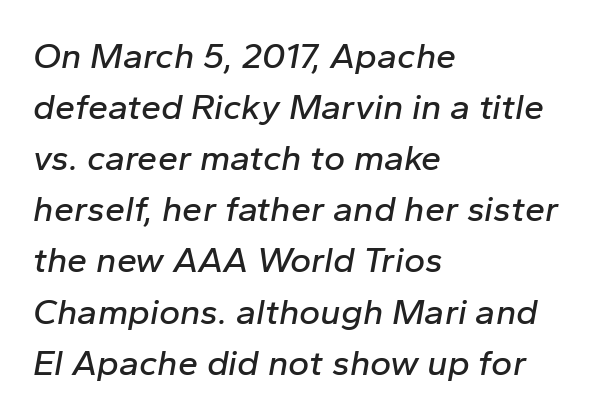
Q: Is the text italic (slanted)? A: Yes, it leans right by about 10 degrees.
Q: Is the text underlined? A: No.
Q: How is the paragraph aligned? A: Left-aligned.
Q: Is the spacing between letters normal or unusually wide? A: Normal.
Q: Is the spacing between lines tight, normal or loose? A: Normal.
Q: Width (condensed, normal, or wide)? A: Normal.
Q: Stroke contrast? A: Low.
Q: x-height? A: Medium.
Q: Monospaced? A: No.
